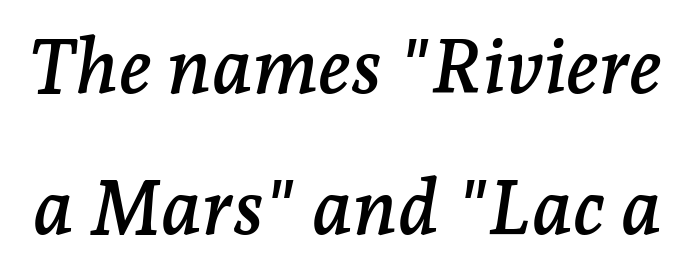
The image shows 77 px serif type, italic (leaning right); set line spacing 1.83x, normal letter spacing, not underlined; low stroke contrast and a medium x-height.
